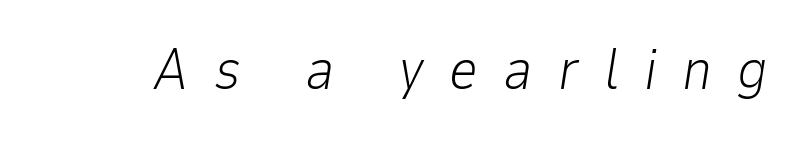
Q: Is the text bold? A: No.
Q: Is the text italic (slanted)? A: Yes, it leans right by about 9 degrees.
Q: Is the text underlined? A: No.
Q: Is the spacing between letters normal or unusually wide? A: Unusually wide.
Q: Width (condensed, normal, or wide)? A: Normal.
Q: Stroke contrast? A: Low.
Q: x-height? A: Medium.
Q: Monospaced? A: No.
